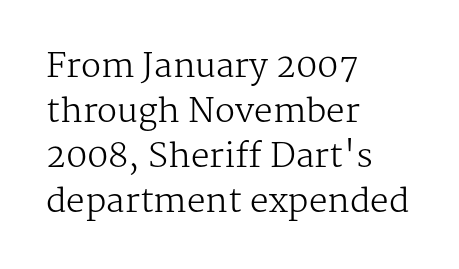
{"serif": "yes", "italic": "no", "bold": "no", "weight": "regular", "width": "normal", "stroke_contrast": "medium", "x_height": "medium", "monospaced": "no", "underline": "no", "align": "left", "line_spacing": "normal", "line_spacing_ratio": 1.36, "letter_spacing": "normal", "letter_spacing_em": 0.0, "glyph_px": 33}
